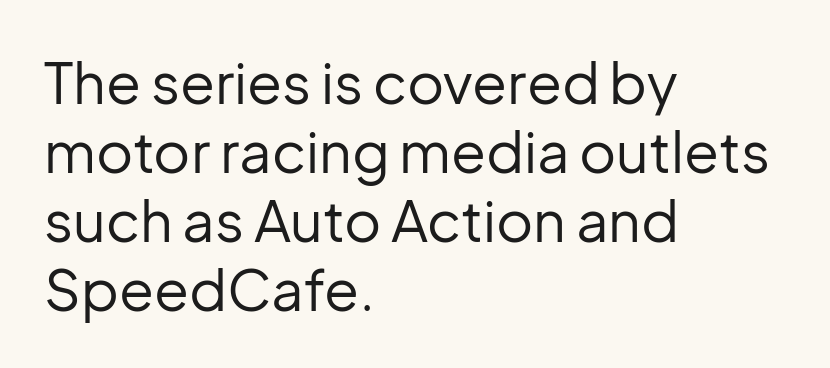
Spacing between characters is what you'd get straight out of the box. A typesetter would call this proportional, since set widths differ per character. I'd call this a sans setting — the letters go barefoot. Unlike italic type, these characters show no tilt at all.
